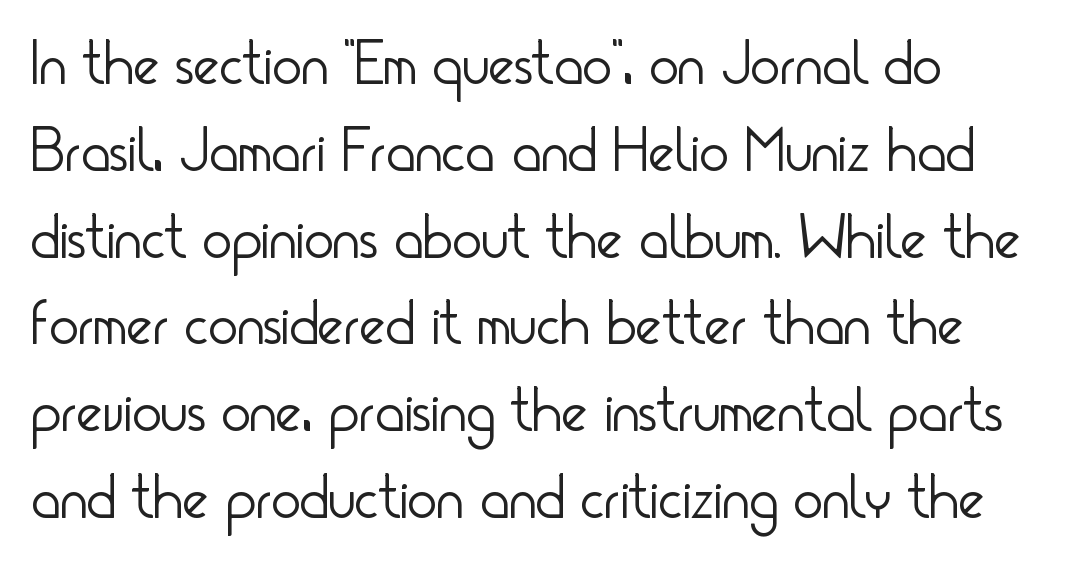
{"serif": "no", "italic": "no", "bold": "no", "weight": "light", "width": "condensed", "stroke_contrast": "low", "x_height": "small", "monospaced": "no", "underline": "no", "line_spacing": "normal", "line_spacing_ratio": 1.4, "letter_spacing": "normal", "letter_spacing_em": 0.0, "glyph_px": 62}
